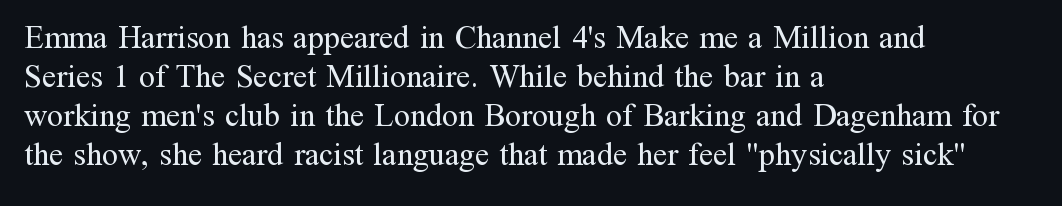
Typeset ragged right — the left edge is the straight one. Any mark beneath the type? The region is blank. Note: serifs present on the glyphs. Stroke mass is kept to a normal reading level or below. Caption: standard tracking, unaltered. You could not count columns in this text — the font is proportionally spaced.
